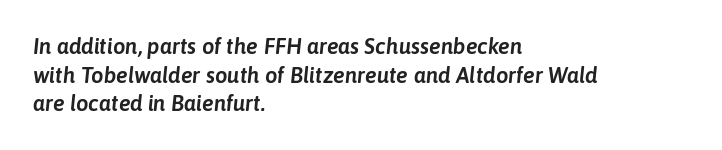
Q: Is the text italic (slanted)? A: Yes, it leans right by about 6 degrees.
Q: Is the text underlined? A: No.
Q: How is the paragraph aligned? A: Left-aligned.
Q: Is the spacing between letters normal or unusually wide? A: Normal.
Q: Is the spacing between lines tight, normal or loose? A: Normal.
